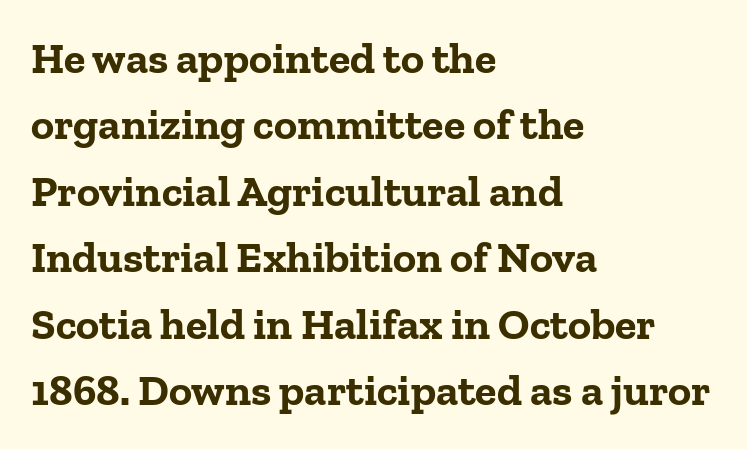
Q: Is the text bold? A: Yes.
Q: Is the text italic (slanted)? A: No, it is upright.
Q: Is the typeface a serif or a sans-serif typeface? A: Serif.
Q: Is the text underlined? A: No.
Q: How is the paragraph aligned? A: Left-aligned.
Q: Is the spacing between letters normal or unusually wide? A: Normal.
Q: Is the spacing between lines tight, normal or loose? A: Normal.
Q: Width (condensed, normal, or wide)? A: Normal.
Q: Stroke contrast? A: Low.
Q: x-height? A: Medium.
Q: Monospaced? A: No.
